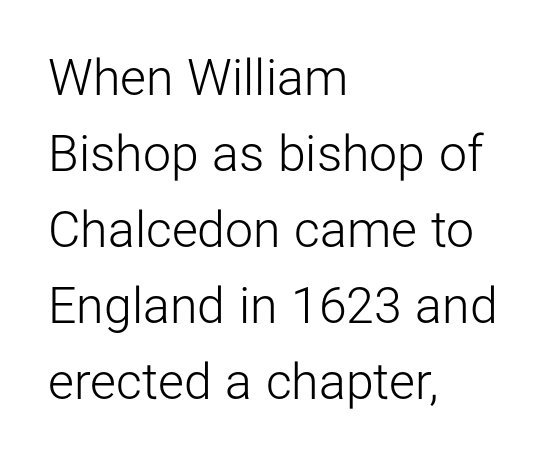
The image shows 50 px light sans-serif type, upright; set left-aligned, normal line spacing (1.52x), normal letter spacing, not underlined; low stroke contrast and a medium x-height.
